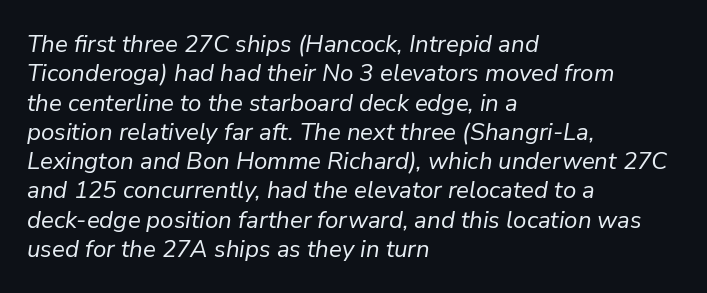
Glyph-to-glyph distance matches everyday printed text. Beneath every word, the page is bare. When letters slant like this, we call the style italic. Caption: face not bold, strokes unweighted.
